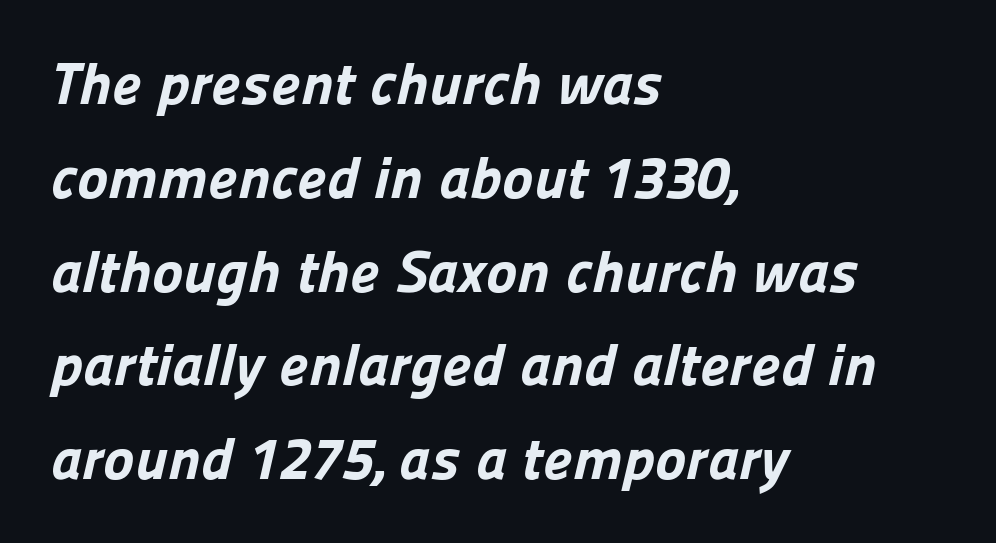
Q: Is the text bold? A: Yes.
Q: Is the typeface a serif or a sans-serif typeface? A: Sans-serif.
Q: Is the text underlined? A: No.
Q: How is the paragraph aligned? A: Left-aligned.
Q: Is the spacing between letters normal or unusually wide? A: Normal.
Q: Is the spacing between lines tight, normal or loose? A: Normal.
Q: Width (condensed, normal, or wide)? A: Normal.
Q: Stroke contrast? A: Low.
Q: x-height? A: Medium.
Q: Monospaced? A: No.
